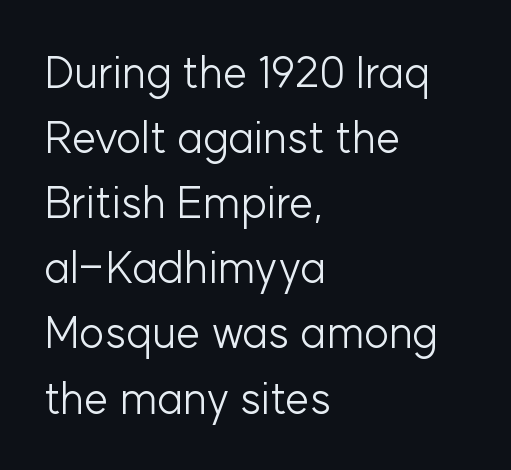
Q: Is the text bold? A: No.
Q: Is the text italic (slanted)? A: No, it is upright.
Q: Is the typeface a serif or a sans-serif typeface? A: Sans-serif.
Q: Is the text underlined? A: No.
Q: How is the paragraph aligned? A: Left-aligned.
Q: Is the spacing between letters normal or unusually wide? A: Normal.
Q: Is the spacing between lines tight, normal or loose? A: Normal.
Q: Width (condensed, normal, or wide)? A: Normal.
Q: Stroke contrast? A: Low.
Q: x-height? A: Medium.
Q: Monospaced? A: No.
